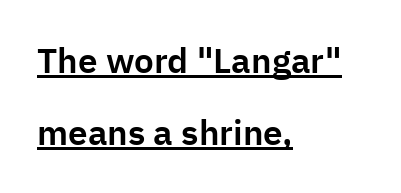
{"serif": "no", "italic": "no", "width": "normal", "stroke_contrast": "low", "x_height": "medium", "monospaced": "no", "underline": "yes", "align": "left", "line_spacing": "loose", "line_spacing_ratio": 2.07, "letter_spacing": "normal", "letter_spacing_em": 0.0, "glyph_px": 35}
